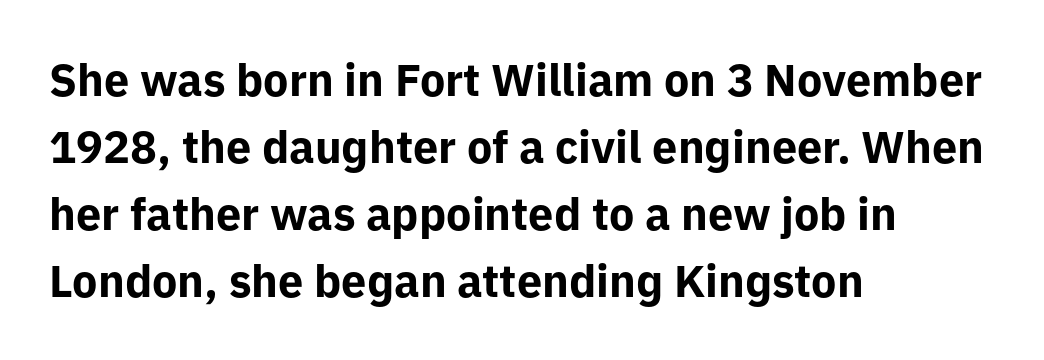
{"serif": "no", "italic": "no", "bold": "yes", "weight": "bold", "width": "normal", "stroke_contrast": "low", "x_height": "medium", "monospaced": "no", "underline": "no", "align": "left", "line_spacing": "normal", "line_spacing_ratio": 1.49, "letter_spacing": "normal", "letter_spacing_em": 0.0, "glyph_px": 45}
